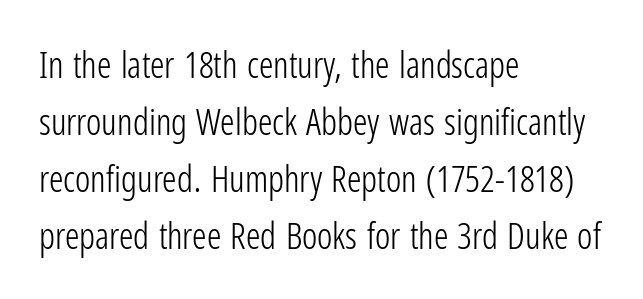
The image shows 36 px light, condensed sans-serif type, upright; set left-aligned, normal line spacing (1.58x), normal letter spacing, not underlined; low stroke contrast and a medium x-height.
